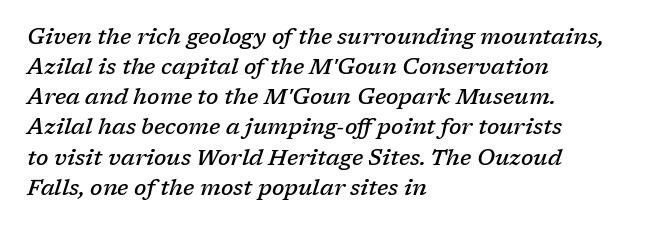
The image shows 22 px text type, italic (leaning right); set left-aligned, normal line spacing (1.37x), normal letter spacing, not underlined.
